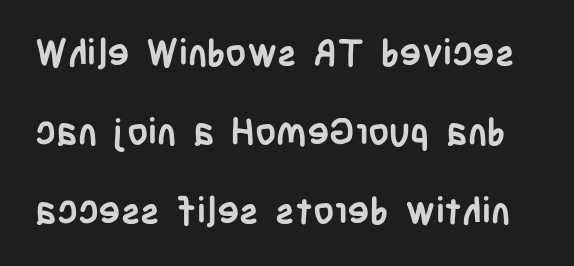
The image shows 37 px semibold, condensed sans-serif type, upright; set loose line spacing (2.13x), normal letter spacing, not underlined; low stroke contrast and a large x-height.
